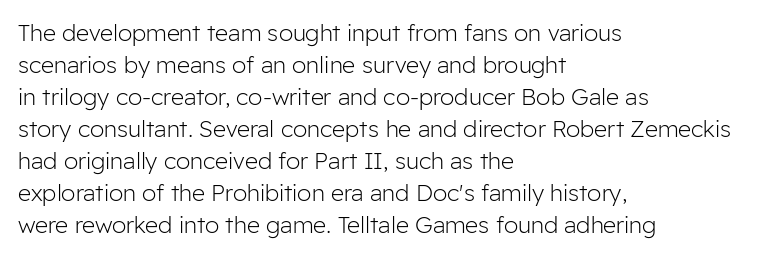
{"italic": "no", "bold": "no", "underline": "no", "align": "left", "line_spacing": "normal", "line_spacing_ratio": 1.39, "letter_spacing": "normal", "letter_spacing_em": 0.0, "glyph_px": 23}
